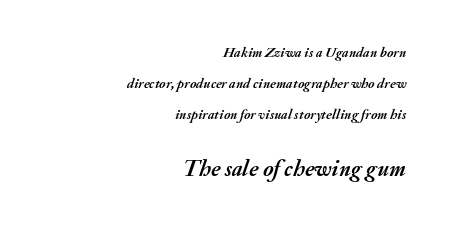
Q: Is the text bold? A: Yes.
Q: Is the text italic (slanted)? A: Yes, it leans right by about 20 degrees.
Q: Is the text underlined? A: No.
Q: How is the paragraph aligned? A: Right-aligned.
Q: Is the spacing between letters normal or unusually wide? A: Normal.
Q: Is the spacing between lines tight, normal or loose? A: Loose.
Q: Which block of text is set in a larger size, the first (top) or the second (bottom)? A: The second (bottom) one.
